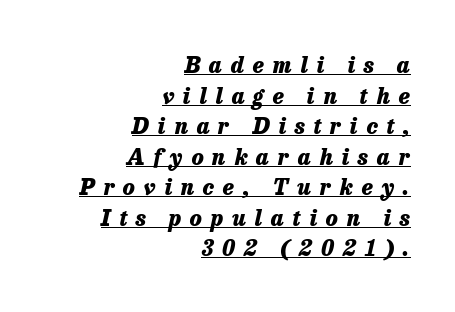
{"italic": "yes", "lean": "right", "slant_degrees": 13, "bold": "yes", "underline": "yes", "align": "right", "line_spacing": "normal", "line_spacing_ratio": 1.39, "letter_spacing": "wide", "letter_spacing_em": 0.4, "glyph_px": 22}
